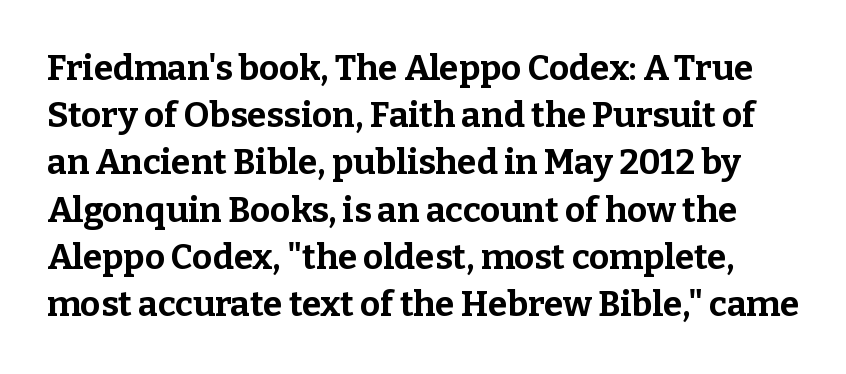
Normally led — the rows are evenly, conventionally spaced. The type family on display is of the serif kind. Ordinary non-slanted type is in use. The face used here has the dense, thick strokes of a bold.
